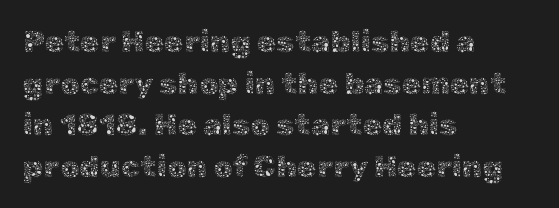
No extra tracking has been applied to these lines. The weight tops out at a normal text grade. Horizontal bands of white between lines are of average thickness. The passage is arranged the way most books set body copy — flush left.
